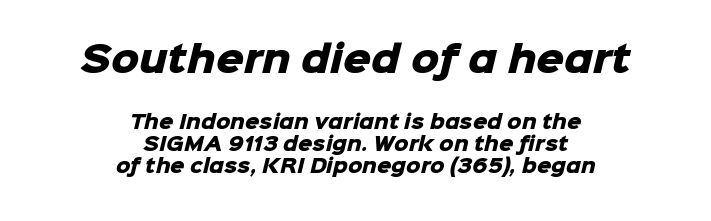
The image shows 35 px heavy sans-serif type; set centered, line spacing 1.21x, normal letter spacing, not underlined; the first (top) block is 1.94x larger; low stroke contrast and a medium x-height.
